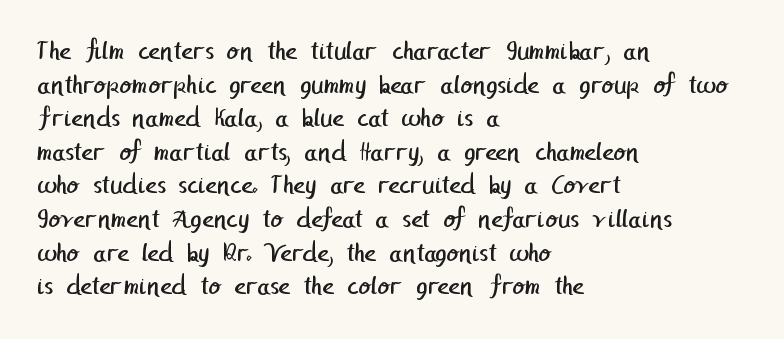
Q: Is the text bold? A: No.
Q: Is the typeface a serif or a sans-serif typeface? A: Sans-serif.
Q: Is the text underlined? A: No.
Q: How is the paragraph aligned? A: Left-aligned.
Q: Is the spacing between letters normal or unusually wide? A: Normal.
Q: Width (condensed, normal, or wide)? A: Normal.
Q: Stroke contrast? A: Low.
Q: x-height? A: Medium.
